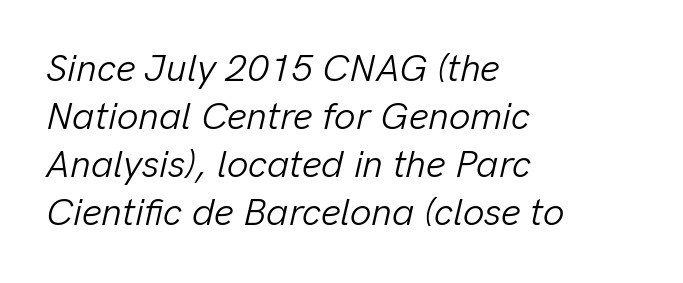
The text block is weighted toward the left margin, trailing off unevenly rightward. The lines sit at an ordinary, default distance from one another. Character widths vary here, with narrow letters taking less room than wide ones. Quick note: underline off.
